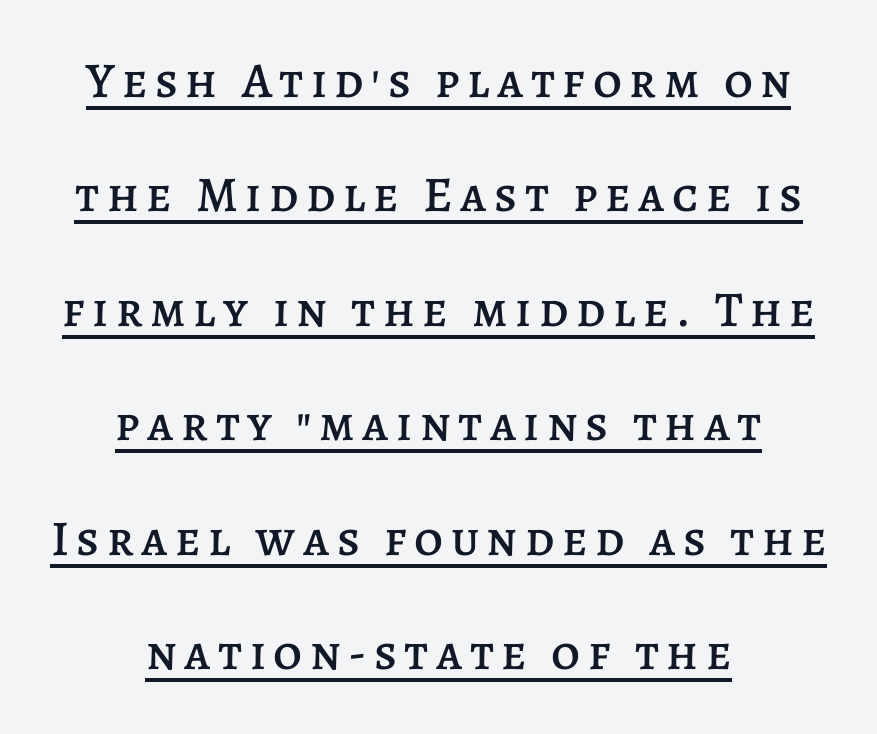
{"italic": "no", "width": "normal", "stroke_contrast": "low", "x_height": "large", "monospaced": "no", "underline": "yes", "align": "center", "line_spacing": "loose", "line_spacing_ratio": 2.29, "glyph_px": 50}
